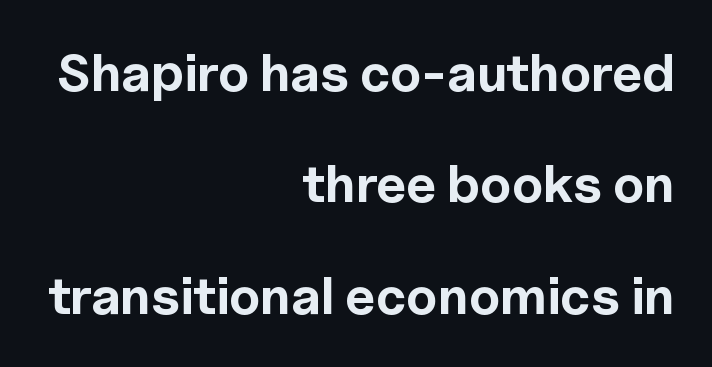
{"serif": "no", "italic": "no", "bold": "yes", "weight": "bold", "width": "normal", "x_height": "medium", "monospaced": "no", "underline": "no", "align": "right", "line_spacing": "loose", "line_spacing_ratio": 2.1, "letter_spacing": "normal", "letter_spacing_em": 0.0, "glyph_px": 53}
